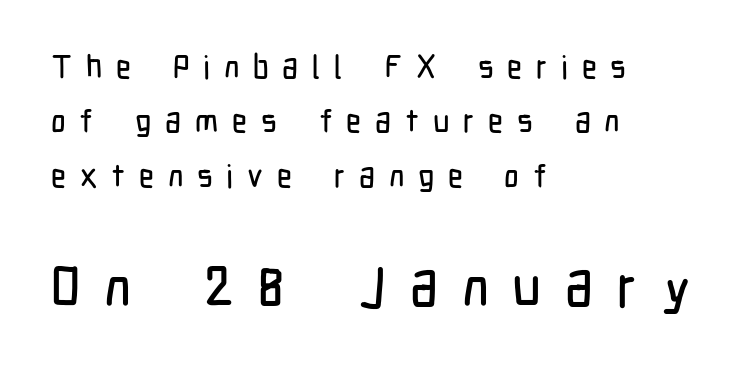
Q: Is the text italic (slanted)? A: No, it is upright.
Q: Is the typeface a serif or a sans-serif typeface? A: Sans-serif.
Q: Is the text underlined? A: No.
Q: How is the paragraph aligned? A: Left-aligned.
Q: Is the spacing between letters normal or unusually wide? A: Unusually wide.
Q: Is the spacing between lines tight, normal or loose? A: Normal.
Q: Which block of text is set in a larger size, the first (top) or the second (bottom)? A: The second (bottom) one.
Q: Width (condensed, normal, or wide)? A: Condensed.
Q: Stroke contrast? A: Low.
Q: x-height? A: Medium.
Q: Monospaced? A: No.
